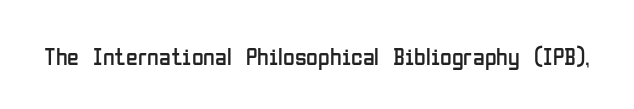
The image shows 24 px text type, upright; set normal letter spacing, not underlined.
